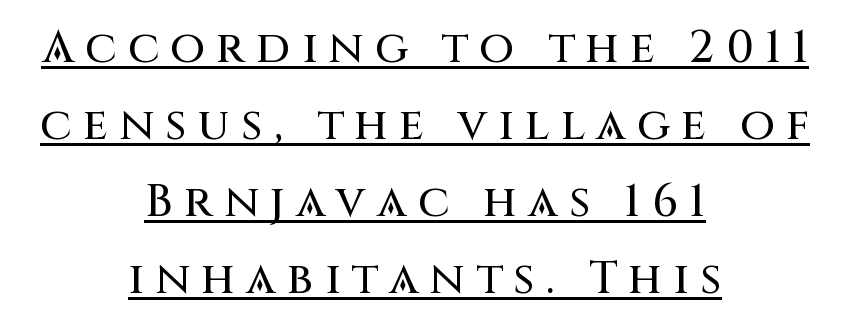
{"serif": "no", "italic": "no", "width": "normal", "stroke_contrast": "medium", "x_height": "large", "monospaced": "no", "underline": "yes", "align": "center", "line_spacing_ratio": 1.71, "letter_spacing": "wide", "letter_spacing_em": 0.25, "glyph_px": 45}
